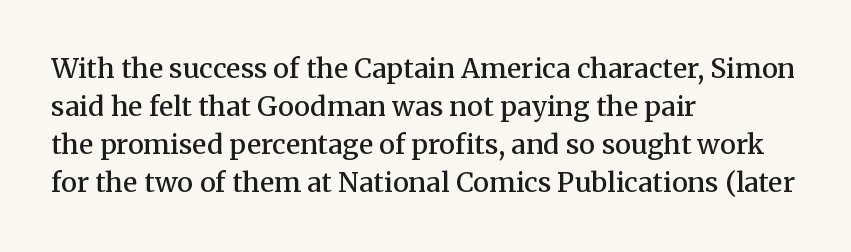
The image shows 27 px text type, upright; set left-aligned, normal line spacing (1.41x), normal letter spacing, not underlined.
